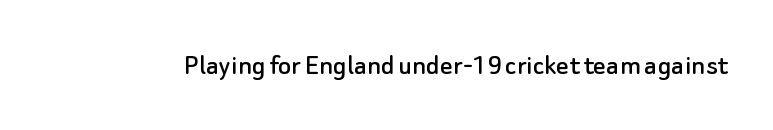
The image shows 31 px sans-serif type, upright; set normal letter spacing, not underlined; low stroke contrast and a small x-height.
